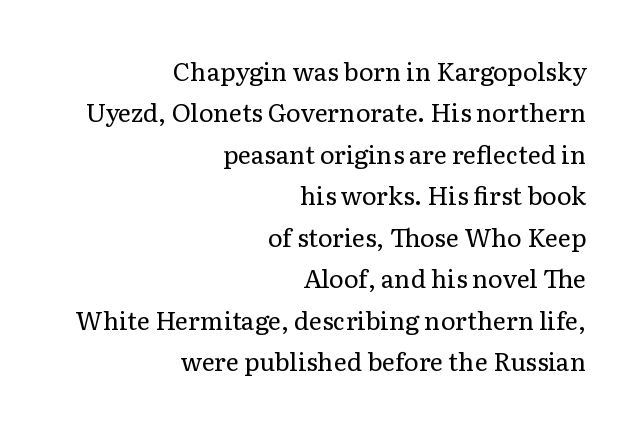
The rendering anchors every line to the right-hand side. This sample uses an upright cut, with every glyph sitting square on the baseline. Descenders are the only things crossing below the line. The rendering uses a moderate line-height, typical for paragraphs.
